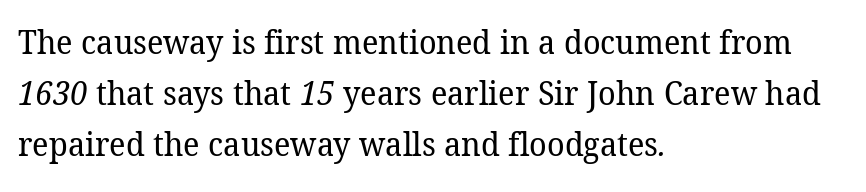
The image shows 33 px regular-weight serif type; set left-aligned, normal line spacing (1.55x), normal letter spacing, not underlined; low stroke contrast and a medium x-height.
